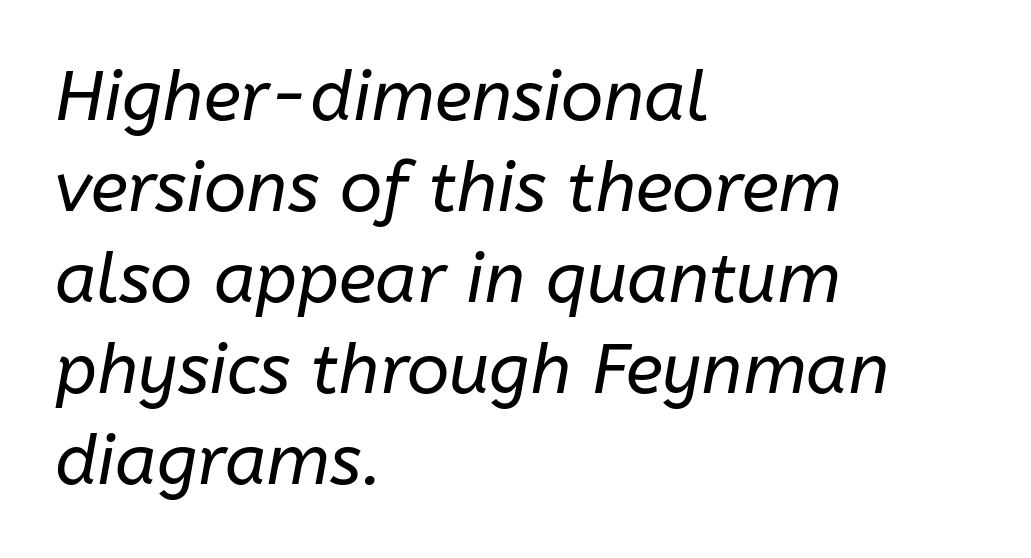
{"italic": "yes", "lean": "right", "slant_degrees": 10, "bold": "no", "weight": "regular", "width": "normal", "stroke_contrast": "low", "x_height": "medium", "monospaced": "no", "underline": "no", "align": "left", "line_spacing": "normal", "line_spacing_ratio": 1.3, "letter_spacing": "normal", "letter_spacing_em": 0.0, "glyph_px": 70}
